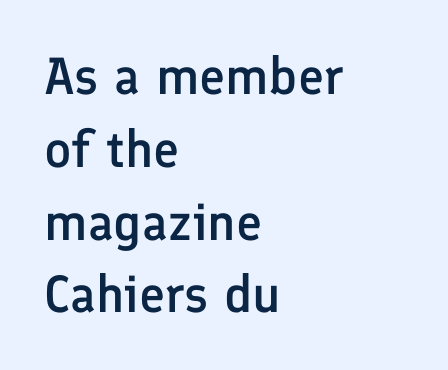
{"serif": "no", "italic": "no", "bold": "semi", "weight": "semibold", "width": "normal", "stroke_contrast": "low", "x_height": "medium", "monospaced": "no", "underline": "no", "align": "left", "line_spacing": "normal", "line_spacing_ratio": 1.4, "letter_spacing": "normal", "letter_spacing_em": 0.0, "glyph_px": 52}
